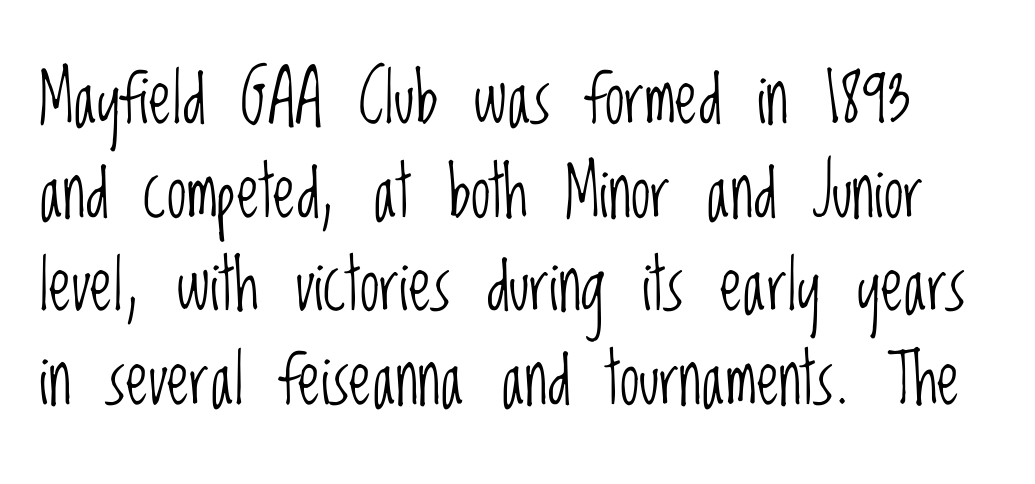
{"serif": "no", "italic": "no", "bold": "no", "weight": "light", "width": "condensed", "stroke_contrast": "low", "x_height": "large", "monospaced": "no", "underline": "no", "line_spacing": "normal", "line_spacing_ratio": 1.32, "letter_spacing": "normal", "letter_spacing_em": 0.0, "glyph_px": 71}
